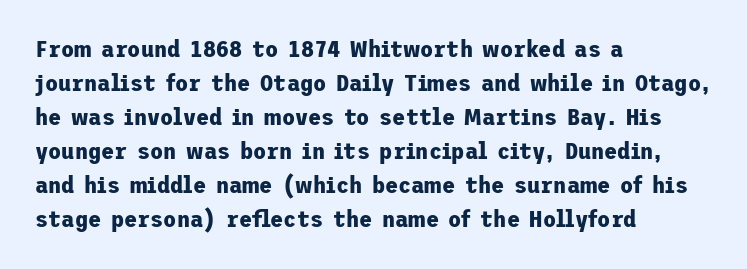
{"italic": "no", "bold": "yes", "underline": "no", "align": "left", "line_spacing": "normal", "line_spacing_ratio": 1.42, "letter_spacing": "normal", "letter_spacing_em": 0.0, "glyph_px": 24}
